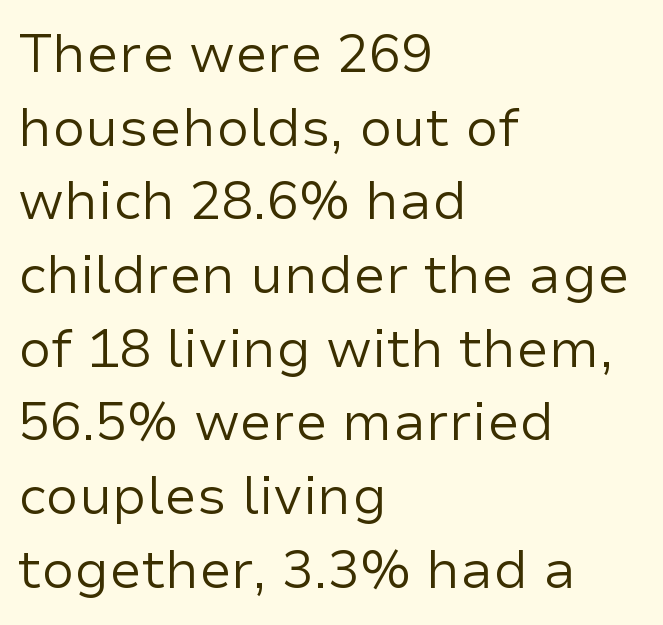
Q: Is the text bold? A: No.
Q: Is the text italic (slanted)? A: No, it is upright.
Q: Is the typeface a serif or a sans-serif typeface? A: Sans-serif.
Q: Is the text underlined? A: No.
Q: How is the paragraph aligned? A: Left-aligned.
Q: Is the spacing between letters normal or unusually wide? A: Normal.
Q: Is the spacing between lines tight, normal or loose? A: Normal.
Q: Width (condensed, normal, or wide)? A: Normal.
Q: Stroke contrast? A: Low.
Q: x-height? A: Medium.
Q: Monospaced? A: No.
